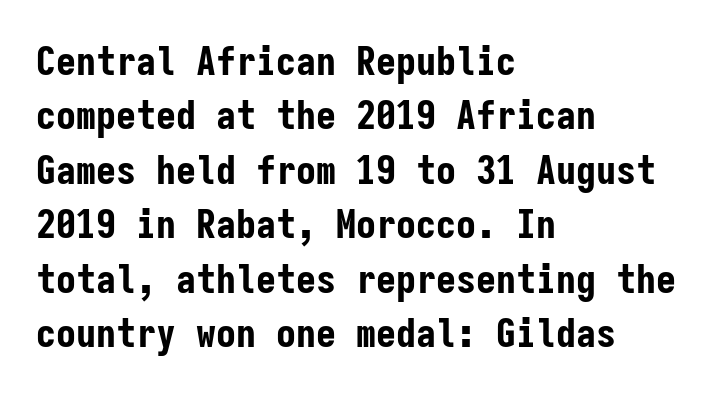
Q: Is the text bold? A: Yes.
Q: Is the text italic (slanted)? A: No, it is upright.
Q: Is the typeface a serif or a sans-serif typeface? A: Sans-serif.
Q: Is the text underlined? A: No.
Q: How is the paragraph aligned? A: Left-aligned.
Q: Is the spacing between letters normal or unusually wide? A: Normal.
Q: Is the spacing between lines tight, normal or loose? A: Normal.
Q: Width (condensed, normal, or wide)? A: Condensed.
Q: Stroke contrast? A: Low.
Q: x-height? A: Medium.
Q: Monospaced? A: Yes.
